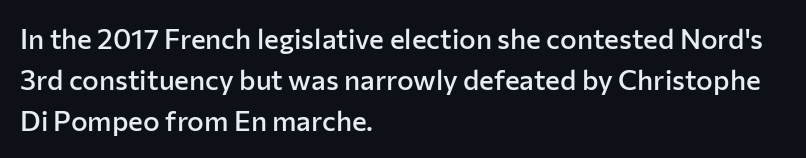
{"serif": "no", "italic": "no", "bold": "semi", "weight": "semibold", "width": "normal", "stroke_contrast": "low", "x_height": "medium", "monospaced": "no", "underline": "no", "align": "left", "line_spacing": "normal", "line_spacing_ratio": 1.47, "letter_spacing": "normal", "letter_spacing_em": 0.0, "glyph_px": 28}
